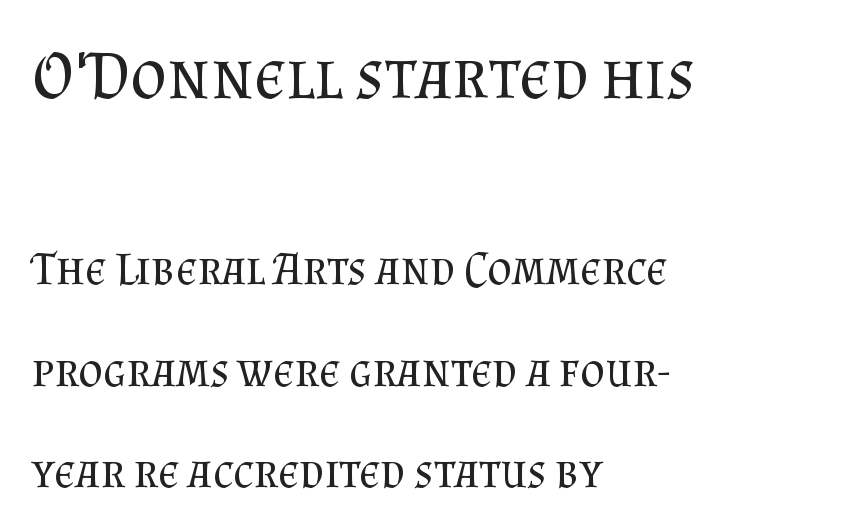
The image shows 70 px regular-weight serif type, upright; set left-aligned, loose line spacing (2.16x), normal letter spacing, not underlined; the first (top) block is 1.49x larger; medium stroke contrast and a small x-height.
